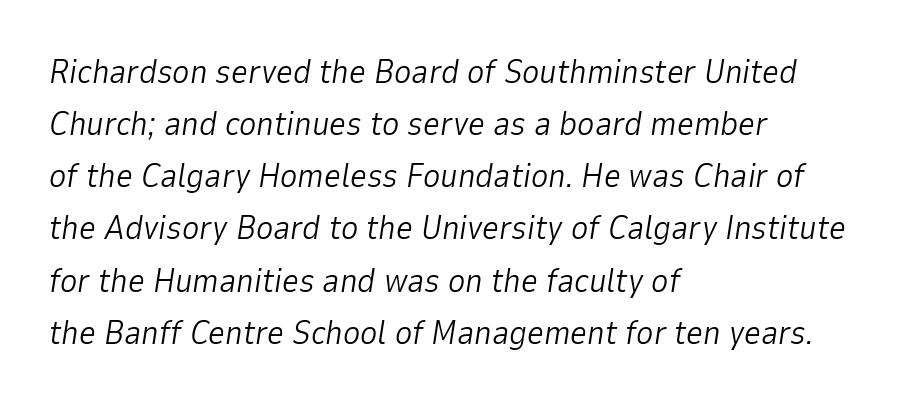
The image shows 33 px light type, italic (leaning right); set left-aligned, normal line spacing (1.58x), normal letter spacing, not underlined; low stroke contrast and a medium x-height.
